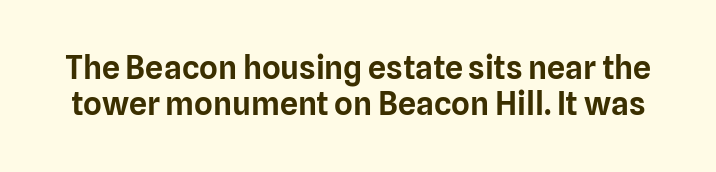
Q: Is the text italic (slanted)? A: No, it is upright.
Q: Is the typeface a serif or a sans-serif typeface? A: Sans-serif.
Q: Is the text underlined? A: No.
Q: Is the spacing between letters normal or unusually wide? A: Normal.
Q: Is the spacing between lines tight, normal or loose? A: Tight.
Q: Width (condensed, normal, or wide)? A: Normal.
Q: Stroke contrast? A: Low.
Q: x-height? A: Medium.
Q: Monospaced? A: No.
